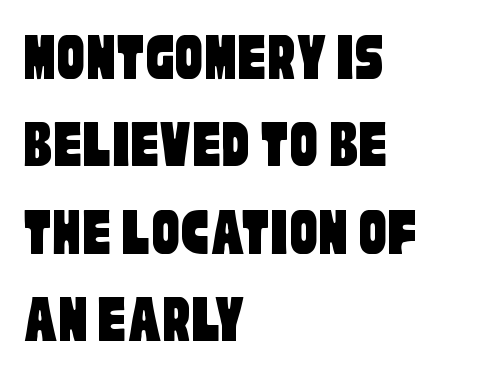
The image shows 70 px condensed sans-serif type; set left-aligned, normal line spacing (1.25x), normal letter spacing, not underlined; low stroke contrast and a large x-height.
